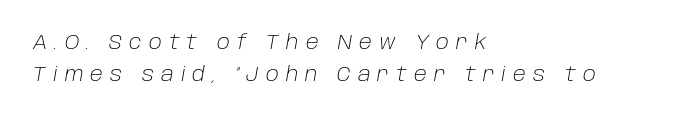
{"italic": "yes", "lean": "right", "slant_degrees": 10, "bold": "no", "underline": "no", "align": "left", "line_spacing": "normal", "line_spacing_ratio": 1.62, "letter_spacing": "wide", "letter_spacing_em": 0.35, "glyph_px": 20}
